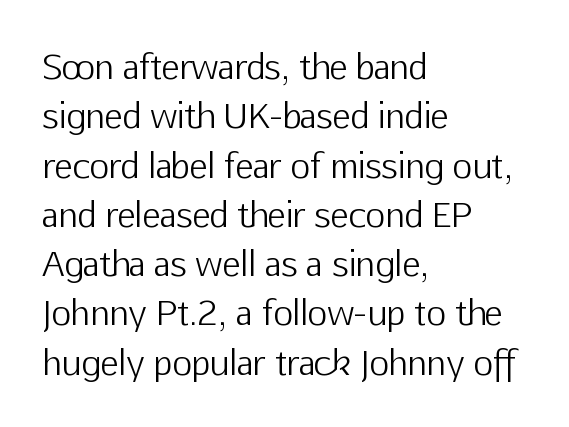
{"serif": "no", "italic": "no", "bold": "no", "weight": "light", "width": "normal", "stroke_contrast": "low", "x_height": "medium", "monospaced": "no", "underline": "no", "align": "left", "line_spacing": "normal", "line_spacing_ratio": 1.45, "letter_spacing": "normal", "letter_spacing_em": 0.0, "glyph_px": 34}
